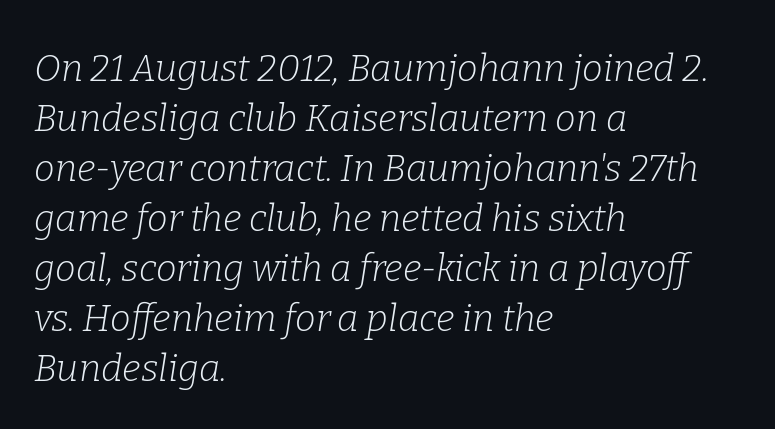
Teacher's note: observe the even left margin — that is flush-left alignment. The string is rendered with underlining switched off. The rendering uses a moderate line-height, typical for paragraphs. A typesetter would call this proportional, since set widths differ per character.
